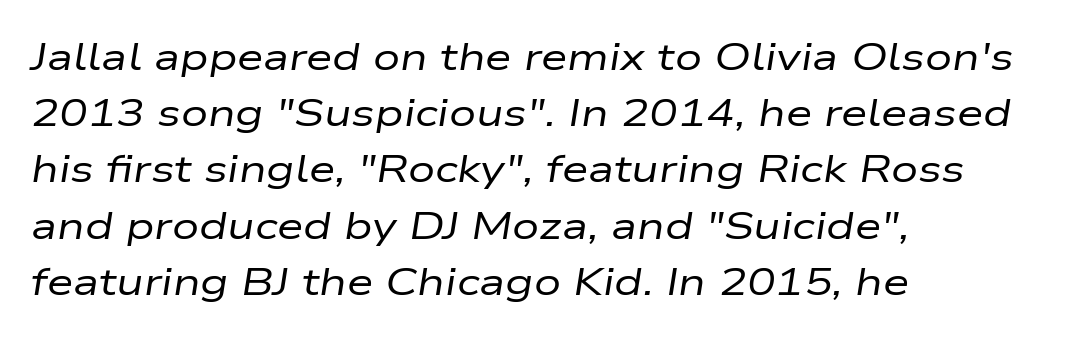
Is the stroke heavy? The answer is a plain regular-or-lighter. Does extra space separate the letters? No, they use regular spacing. Descenders hang freely into open space. The rendering uses natural spacing where letterforms have individual widths.
